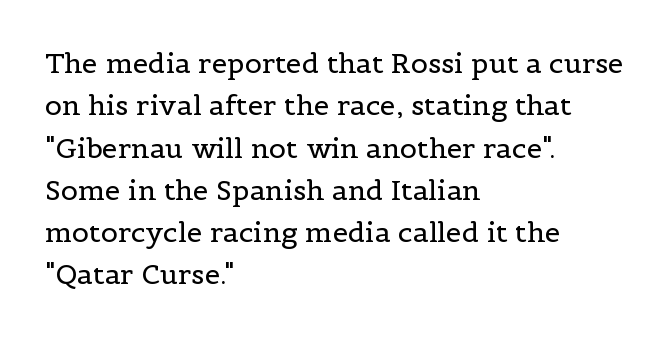
The gaps between neighbouring characters are ordinary and unremarkable. Characters remain perfectly vertical along every line. Normally led — the rows are evenly, conventionally spaced. Check under the words: just untouched page. The rendering uses natural spacing where letterforms have individual widths.
